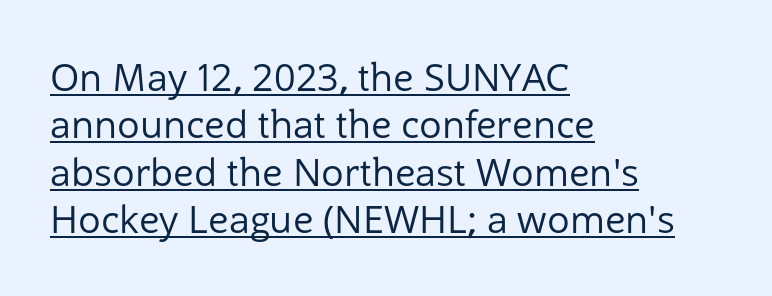
In terms of letterspacing, this is plain default setting. Underlining? Definitely there. The text was rendered using a sans face with plain stroke endings. Short and long lines alike share a common starting point at left. Leading matches the norm, producing a regular column.
